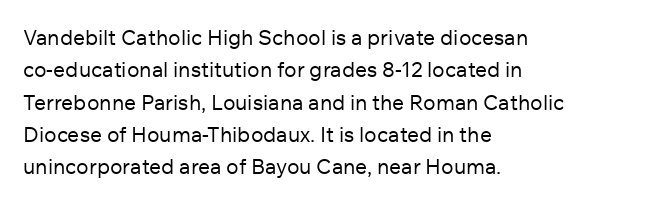
Words float on clear page, feet unadorned. Letters have the restrained weight of plain body copy at most. Horizontal alignment here is leftward, the default for most running prose. Whoever set this chose a conventional vertical rhythm. This sample uses an upright cut, with every glyph sitting square on the baseline.
